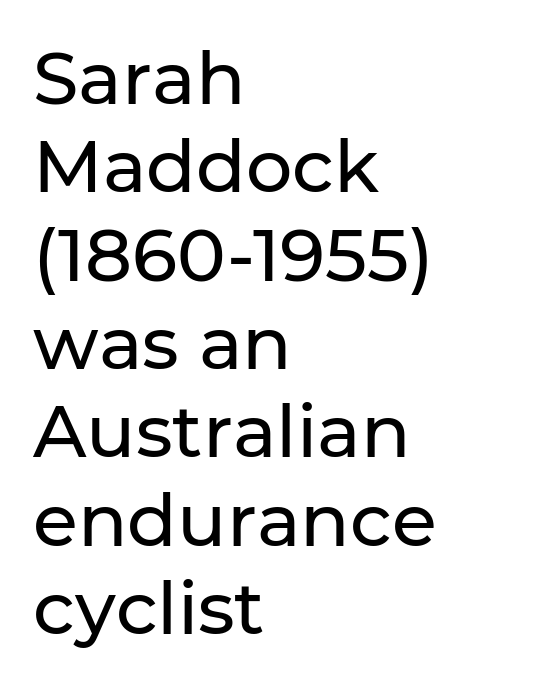
The image shows 73 px sans-serif type, upright; set left-aligned, line spacing 1.21x, normal letter spacing, not underlined; low stroke contrast and a medium x-height.
